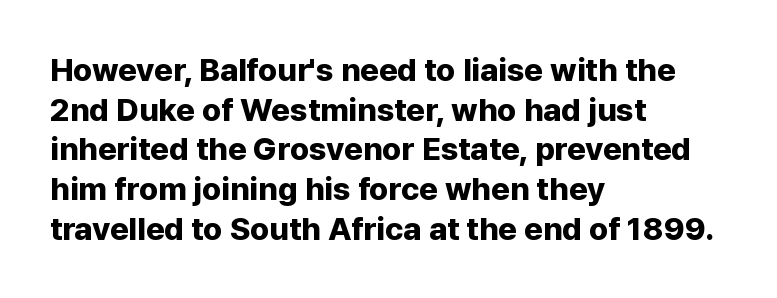
{"serif": "no", "italic": "no", "bold": "yes", "weight": "bold", "width": "normal", "stroke_contrast": "low", "x_height": "medium", "monospaced": "no", "underline": "no", "align": "left", "line_spacing_ratio": 1.24, "letter_spacing": "normal", "letter_spacing_em": 0.0, "glyph_px": 32}
